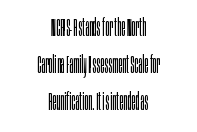
Q: Is the text bold? A: No.
Q: Is the text italic (slanted)? A: No, it is upright.
Q: Is the text underlined? A: No.
Q: How is the paragraph aligned? A: Centered.
Q: Is the spacing between letters normal or unusually wide? A: Normal.
Q: Is the spacing between lines tight, normal or loose? A: Normal.
